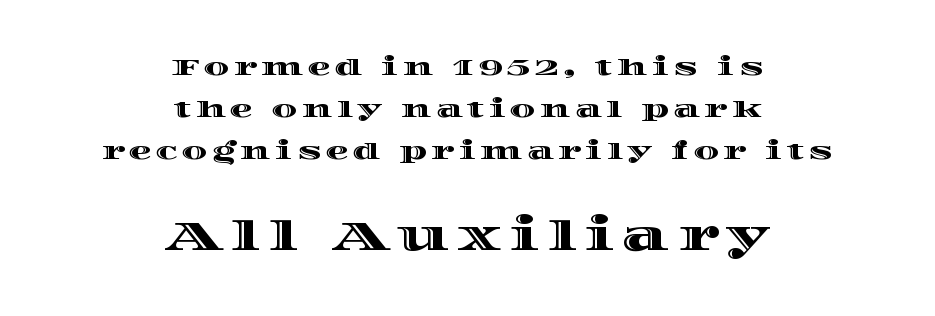
No italicization has been applied; the sample stays upright. Decoration check: the copy has no underline. These lines are centered, leaving both edges ragged. Character widths vary here, with narrow letters taking less room than wide ones. The rendering enlarges the type as you move from the upper chunk to the lower.
